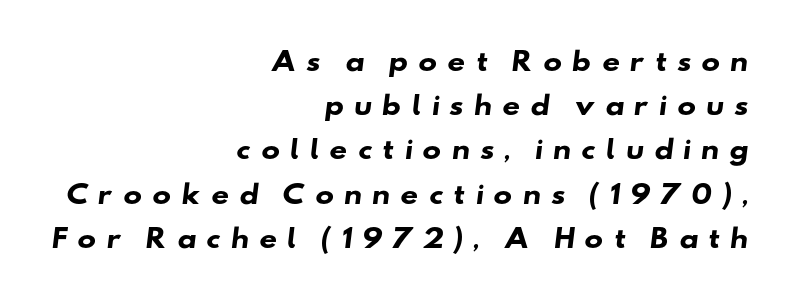
Has an underline been added? It has not. Horizontal alignment here is rightward, an uncommon choice for prose. Short note: letters widely spaced. Caption: bold face, heavy strokes.
